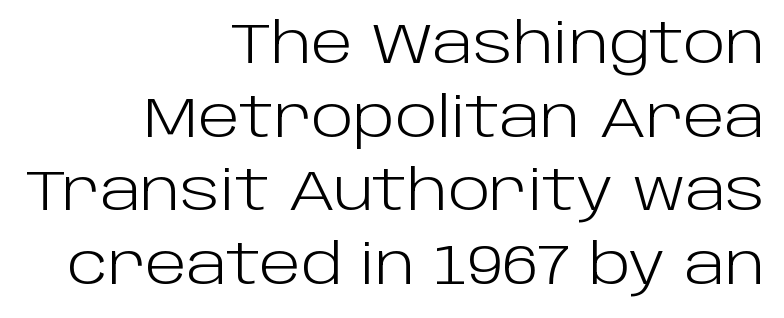
Q: Is the text bold? A: No.
Q: Is the text italic (slanted)? A: No, it is upright.
Q: Is the typeface a serif or a sans-serif typeface? A: Sans-serif.
Q: Is the text underlined? A: No.
Q: How is the paragraph aligned? A: Right-aligned.
Q: Is the spacing between letters normal or unusually wide? A: Normal.
Q: Is the spacing between lines tight, normal or loose? A: Normal.
Q: Width (condensed, normal, or wide)? A: Normal.
Q: Stroke contrast? A: Low.
Q: x-height? A: Large.
Q: Monospaced? A: No.
